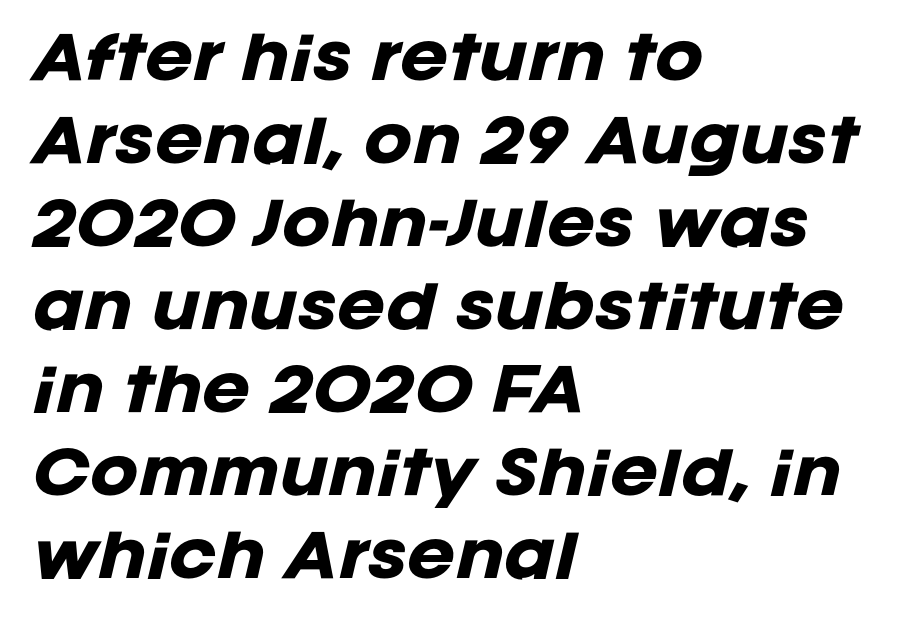
{"italic": "yes", "lean": "right", "slant_degrees": 12, "bold": "yes", "weight": "heavy", "width": "normal", "stroke_contrast": "low", "x_height": "large", "monospaced": "no", "underline": "no", "align": "left", "line_spacing": "normal", "line_spacing_ratio": 1.43, "letter_spacing": "normal", "letter_spacing_em": 0.0, "glyph_px": 58}
